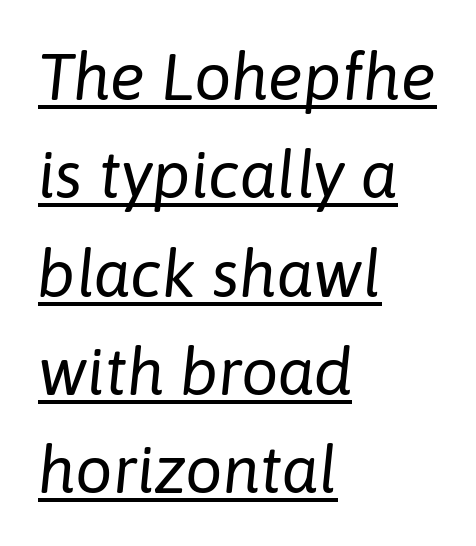
Q: Is the text bold? A: No.
Q: Is the text italic (slanted)? A: Yes, it leans right by about 6 degrees.
Q: Is the text underlined? A: Yes.
Q: How is the paragraph aligned? A: Left-aligned.
Q: Is the spacing between letters normal or unusually wide? A: Normal.
Q: Is the spacing between lines tight, normal or loose? A: Normal.
Q: Width (condensed, normal, or wide)? A: Normal.
Q: Stroke contrast? A: Low.
Q: x-height? A: Medium.
Q: Monospaced? A: No.
